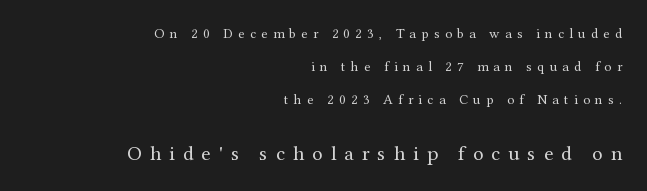
{"italic": "no", "bold": "no", "underline": "no", "align": "right", "line_spacing": "loose", "line_spacing_ratio": 2.36, "letter_spacing": "wide", "letter_spacing_em": 0.38, "larger_block": "second", "size_ratio": 1.5, "glyph_px": 21}
